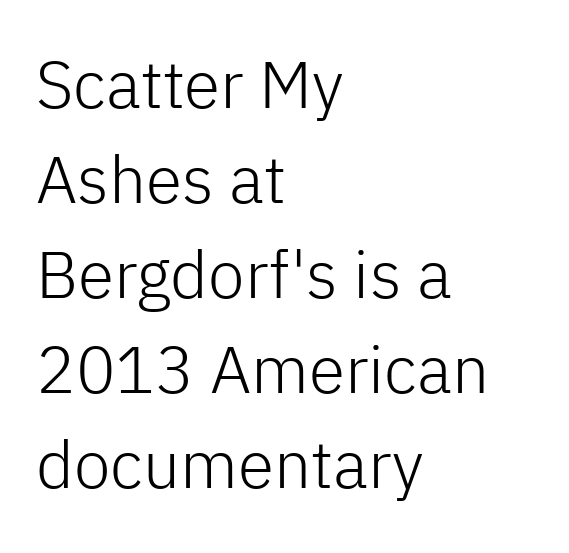
{"serif": "no", "italic": "no", "bold": "no", "weight": "light", "width": "normal", "stroke_contrast": "low", "x_height": "medium", "monospaced": "no", "underline": "no", "align": "left", "line_spacing": "normal", "line_spacing_ratio": 1.44, "letter_spacing": "normal", "letter_spacing_em": 0.0, "glyph_px": 66}
